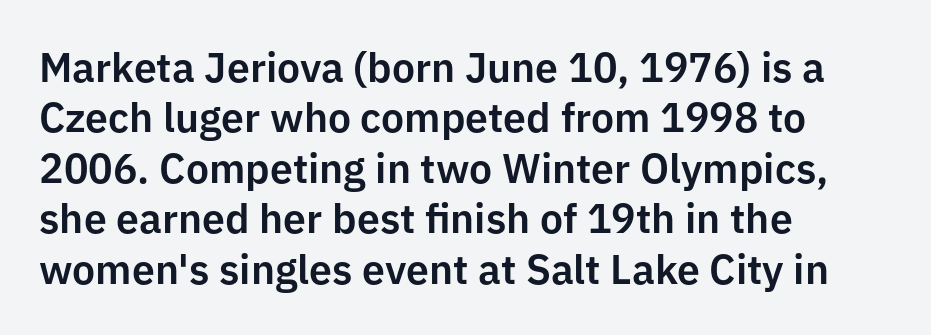
The image shows 41 px sans-serif type, upright; set left-aligned, line spacing 1.23x, normal letter spacing, not underlined; low stroke contrast and a medium x-height.
